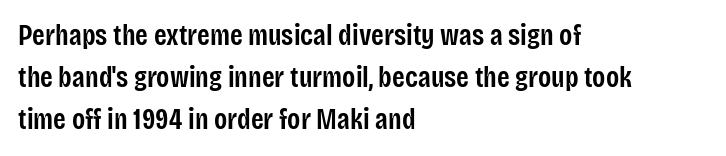
The image shows 29 px semibold, condensed sans-serif type, upright; set left-aligned, normal line spacing (1.45x), normal letter spacing, not underlined; low stroke contrast and a large x-height.
